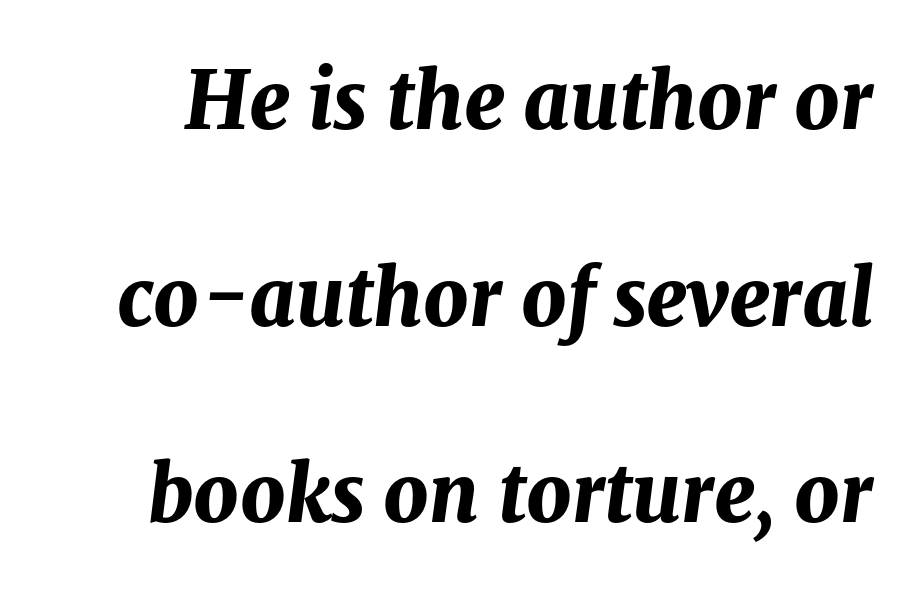
The image shows 79 px bold type, italic (leaning right); set loose line spacing (2.49x), normal letter spacing, not underlined; medium stroke contrast and a medium x-height.
